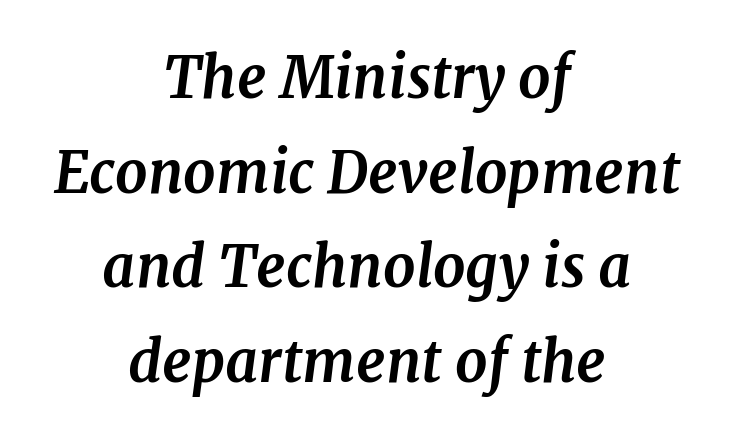
Q: Is the text bold? A: Yes.
Q: Is the text italic (slanted)? A: Yes, it leans right by about 7 degrees.
Q: Is the typeface a serif or a sans-serif typeface? A: Serif.
Q: Is the text underlined? A: No.
Q: How is the paragraph aligned? A: Centered.
Q: Is the spacing between letters normal or unusually wide? A: Normal.
Q: Is the spacing between lines tight, normal or loose? A: Normal.
Q: Width (condensed, normal, or wide)? A: Normal.
Q: Stroke contrast? A: Medium.
Q: x-height? A: Medium.
Q: Monospaced? A: No.
